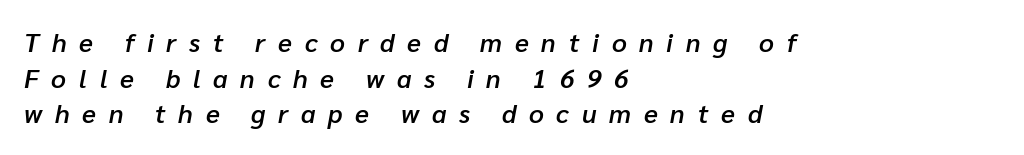
The image shows 26 px text type, italic (leaning right); set left-aligned, normal line spacing (1.37x), unusually wide letter spacing (+0.49 em), not underlined.
